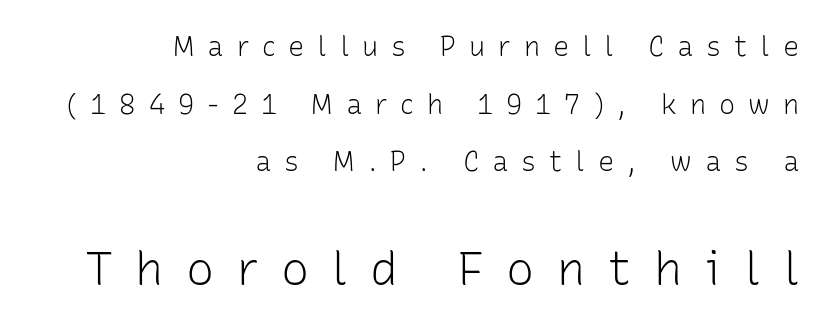
{"serif": "no", "italic": "no", "bold": "no", "weight": "light", "width": "normal", "stroke_contrast": "low", "x_height": "medium", "monospaced": "no", "underline": "no", "align": "right", "line_spacing": "loose", "line_spacing_ratio": 2.13, "letter_spacing": "wide", "letter_spacing_em": 0.48, "larger_block": "second", "size_ratio": 1.74, "glyph_px": 47}
